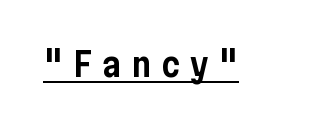
Notice how a bar underscores the lettering throughout. To sum up the face: it is a sans, with no serifs. Vertical strokes here are truly vertical. Honestly, the letter spacing is so wide it's the main thing you notice.
